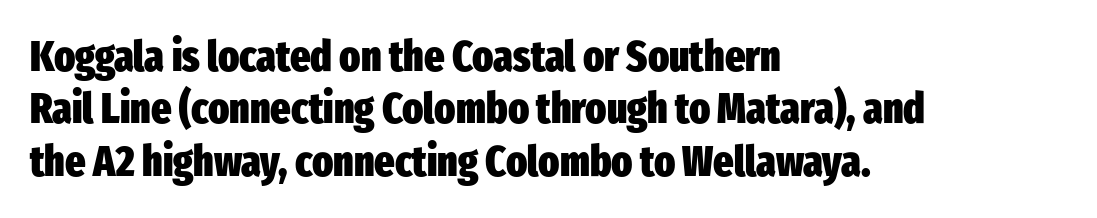
The image shows 43 px heavy, condensed sans-serif type, upright; set left-aligned, line spacing 1.22x, normal letter spacing, not underlined; low stroke contrast and a medium x-height.
